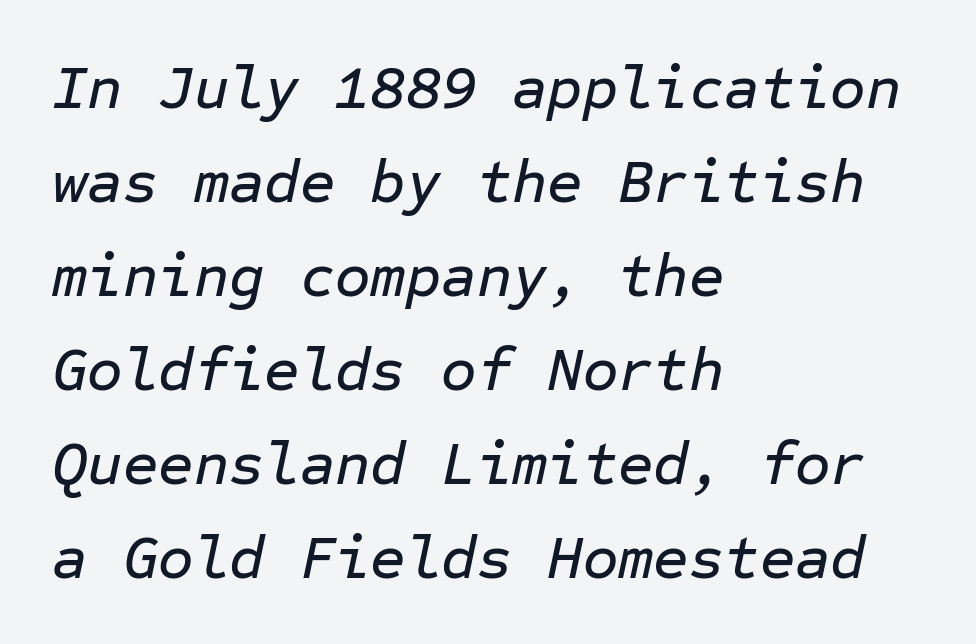
The image shows 61 px text type, italic (leaning right), monospaced; set left-aligned, normal line spacing (1.54x), normal letter spacing, not underlined; low stroke contrast and a medium x-height.
